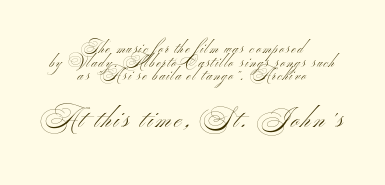
{"bold": "no", "underline": "no", "align": "center", "line_spacing": "tight", "line_spacing_ratio": 0.98, "larger_block": "second", "size_ratio": 1.79, "glyph_px": 25}
